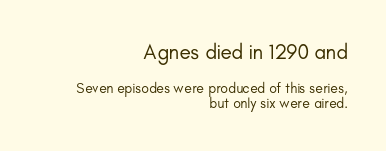
{"italic": "no", "bold": "no", "underline": "no", "align": "right", "line_spacing": "tight", "line_spacing_ratio": 1.09, "letter_spacing": "normal", "letter_spacing_em": 0.0, "larger_block": "first", "size_ratio": 1.5, "glyph_px": 21}
